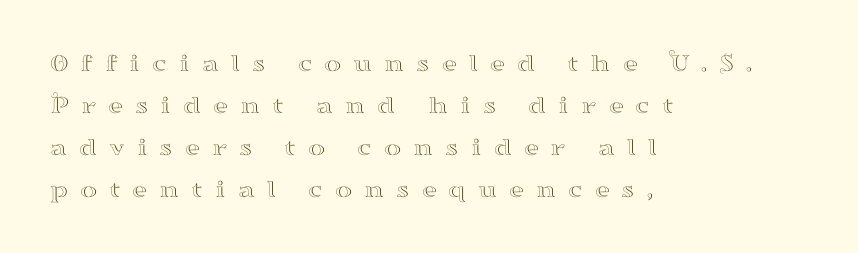
The block of text has a typical density, with ordinary space between rows. It's the straight-up-and-down kind of type. Substantial extra tracking has been applied to these lines. These lines stack with their left ends in a neat column.
